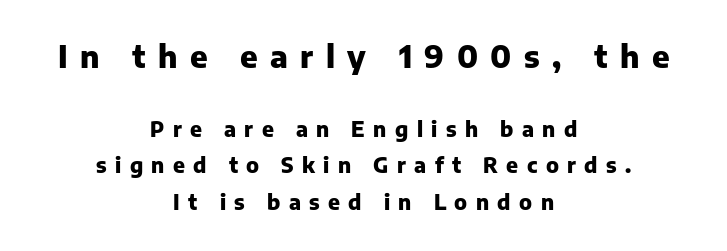
The image shows 31 px heavy sans-serif type, upright; set centered, line spacing 1.74x, unusually wide letter spacing (+0.4 em), not underlined; the first (top) block is 1.48x larger; low stroke contrast and a medium x-height.
